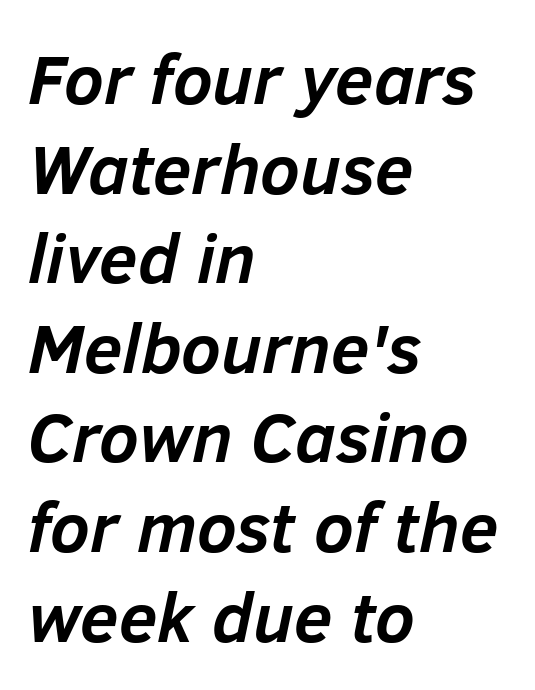
Has an underline been added? It has not. An italicized treatment has been applied to the whole sample. I'd describe the lettering as bold — thick and assertive. These lines are rendered in a variable-pitch font. Normally led — the rows are evenly, conventionally spaced. The passage shown has conventional tracking throughout.
